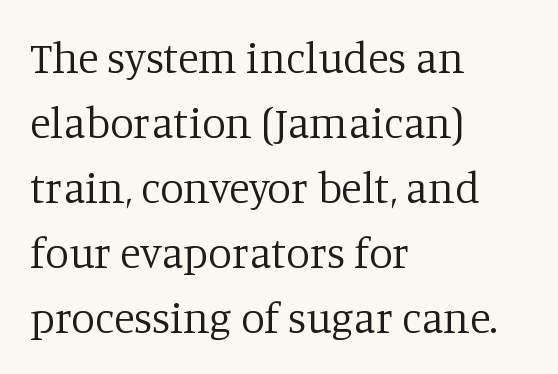
The image shows 43 px regular-weight serif type, upright; set left-aligned, normal line spacing (1.51x), normal letter spacing, not underlined; low stroke contrast and a large x-height.
